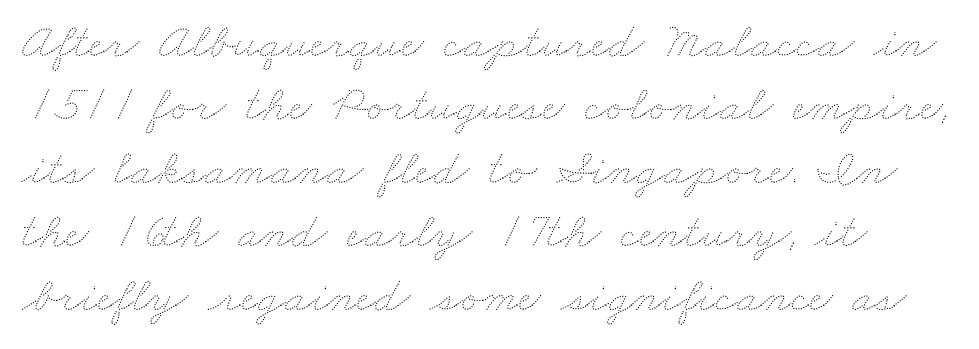
The image shows 50 px thin, wide type; set normal line spacing (1.27x), normal letter spacing, not underlined; medium stroke contrast and a small x-height.
